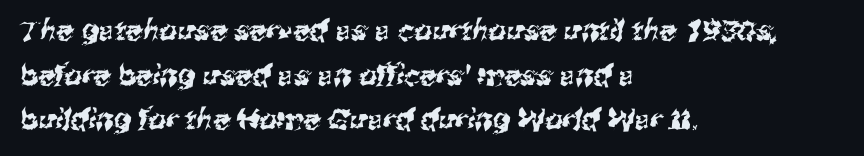
{"serif": "no", "width": "normal", "stroke_contrast": "medium", "x_height": "medium", "monospaced": "no", "underline": "no", "align": "left", "line_spacing": "normal", "line_spacing_ratio": 1.59, "letter_spacing": "normal", "letter_spacing_em": 0.0, "glyph_px": 28}
